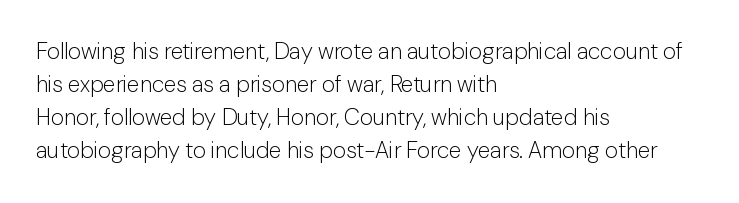
{"italic": "no", "bold": "no", "underline": "no", "align": "left", "line_spacing": "normal", "line_spacing_ratio": 1.44, "letter_spacing": "normal", "letter_spacing_em": 0.0, "glyph_px": 23}
